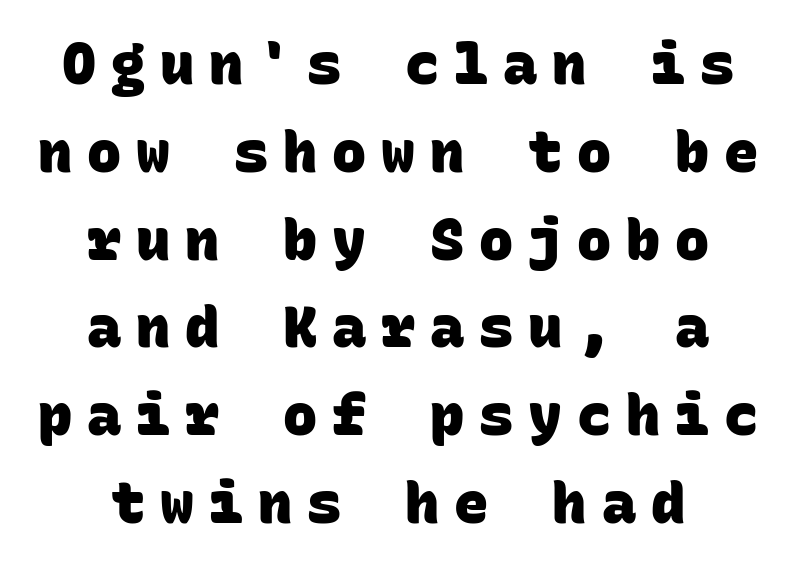
The image shows 57 px heavy sans-serif type, monospaced; set centered, normal line spacing (1.54x), unusually wide letter spacing (+0.26 em), not underlined; low stroke contrast and a large x-height.
